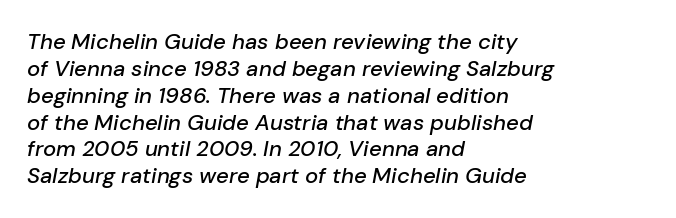
Q: Is the text italic (slanted)? A: Yes, it leans right by about 10 degrees.
Q: Is the text underlined? A: No.
Q: How is the paragraph aligned? A: Left-aligned.
Q: Is the spacing between letters normal or unusually wide? A: Normal.
